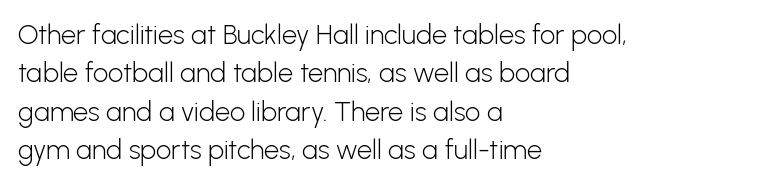
Every row of glyphs begins at an identical x-position on the left. A roman cut, with each character standing at attention. Does the leading feel generous? No, just average. The tracking reads as untouched default to a designer's eye.
